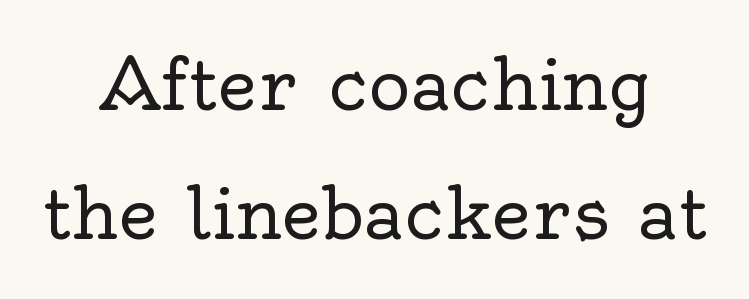
{"serif": "yes", "italic": "no", "bold": "no", "weight": "regular", "width": "normal", "x_height": "small", "monospaced": "no", "underline": "no", "align": "center", "line_spacing_ratio": 1.85, "letter_spacing": "normal", "letter_spacing_em": 0.0, "glyph_px": 70}
